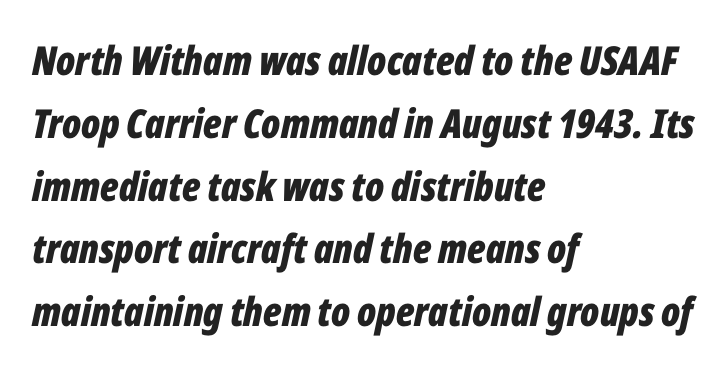
The face used here is proportionally spaced, like ordinary book or web type. A bare baseline throughout the passage. Horizontal alignment here is leftward, the default for most running prose. Compared with typical paragraphs, the rows here are spaced about the same. The face used here has a pronounced slope to its letters. Words appear dense and cohesive because spacing is normal.
